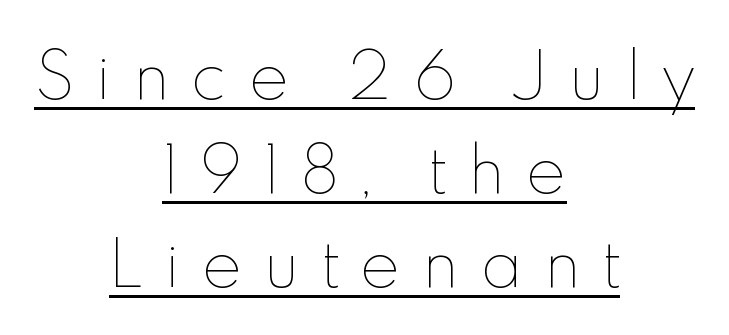
The image shows 61 px thin type, upright; set centered, normal line spacing (1.54x), unusually wide letter spacing (+0.35 em), underlined; a small x-height.
